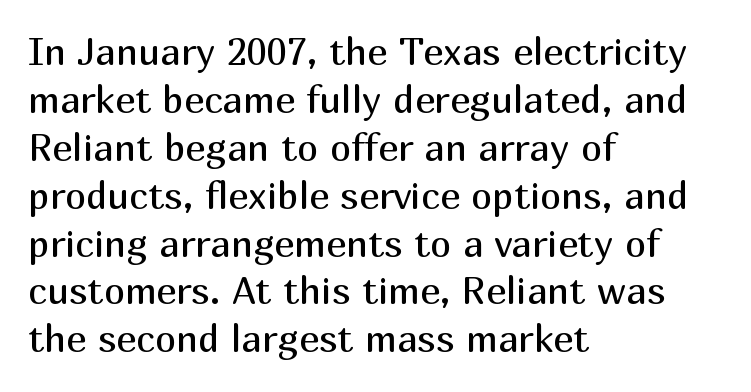
The image shows 38 px regular-weight sans-serif type, upright; set left-aligned, normal line spacing (1.26x), normal letter spacing, not underlined; medium stroke contrast and a medium x-height.
